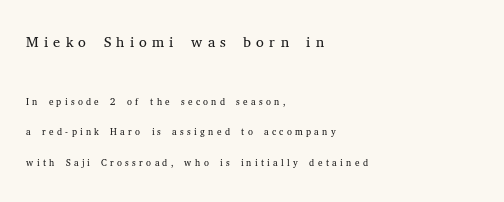
{"italic": "no", "bold": "no", "underline": "no", "align": "left", "line_spacing": "loose", "line_spacing_ratio": 2.16, "letter_spacing": "wide", "letter_spacing_em": 0.24, "larger_block": "first", "size_ratio": 1.57, "glyph_px": 22}
